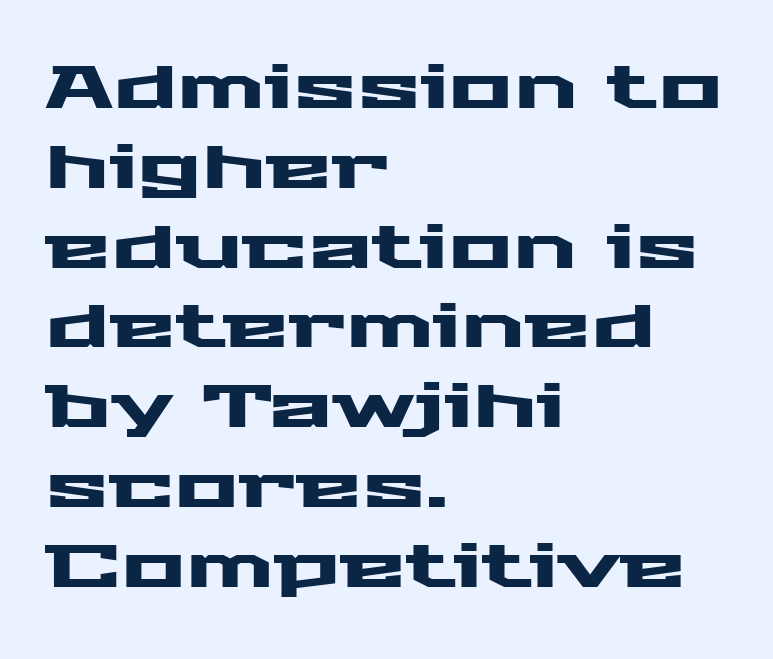
{"serif": "no", "italic": "no", "width": "wide", "stroke_contrast": "medium", "x_height": "medium", "monospaced": "no", "underline": "no", "align": "left", "line_spacing": "normal", "line_spacing_ratio": 1.33, "letter_spacing": "normal", "letter_spacing_em": 0.0, "glyph_px": 60}
